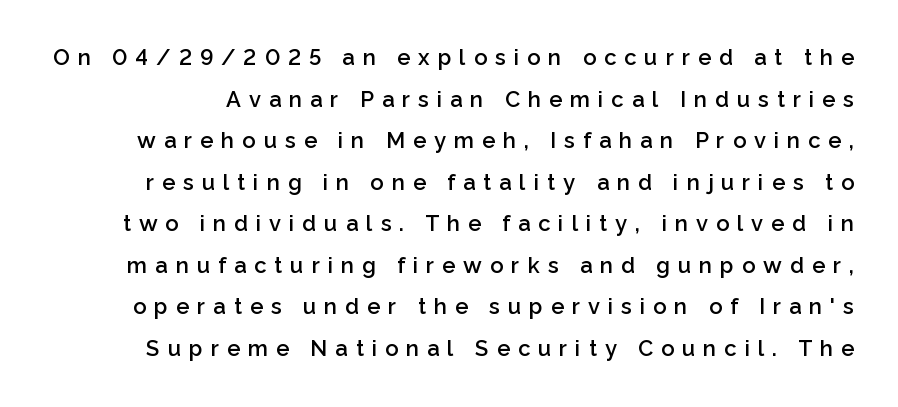
Every stem runs plumb, perpendicular to the baseline. These lines have a slow, spaced-out rhythm from letter to letter. The strip under each line holds only bare page. Caption: semibold face, moderately heavy strokes.
